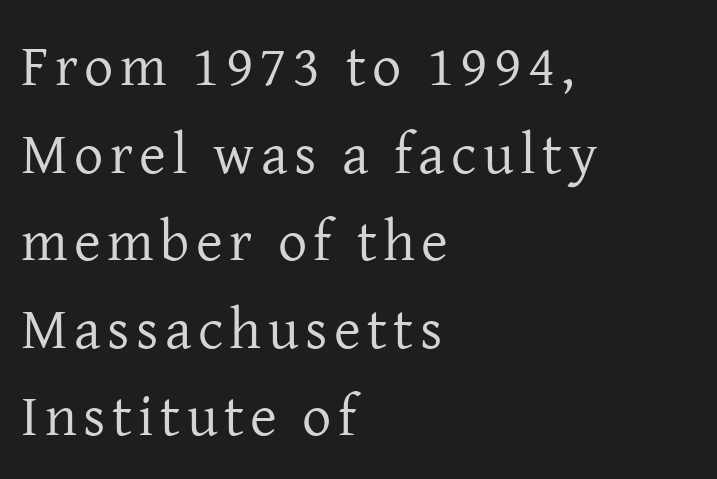
{"serif": "yes", "italic": "no", "bold": "no", "weight": "regular", "width": "normal", "stroke_contrast": "low", "x_height": "medium", "monospaced": "no", "underline": "no", "align": "left", "line_spacing": "normal", "line_spacing_ratio": 1.51, "glyph_px": 58}
